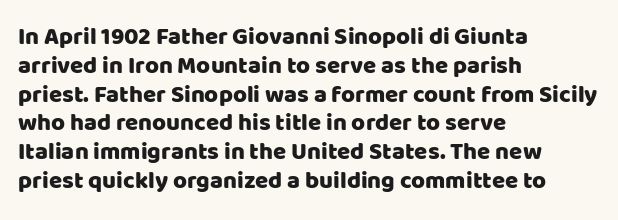
In CSS terms this would be text-align: left. The letters stand upright; this is a roman face. Underlining? Definitely not there. These lines keep a tight, regular rhythm from letter to letter.
